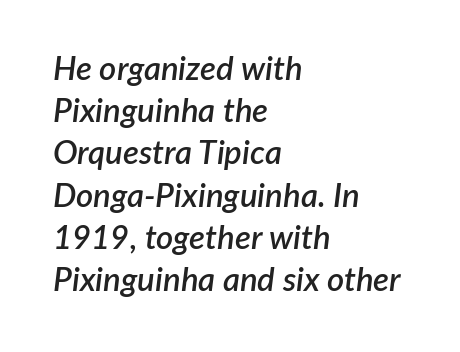
{"italic": "yes", "lean": "right", "slant_degrees": 7, "bold": "semi", "weight": "semibold", "width": "normal", "stroke_contrast": "low", "x_height": "medium", "monospaced": "no", "underline": "no", "align": "left", "line_spacing": "normal", "line_spacing_ratio": 1.28, "letter_spacing": "normal", "letter_spacing_em": 0.0, "glyph_px": 33}
